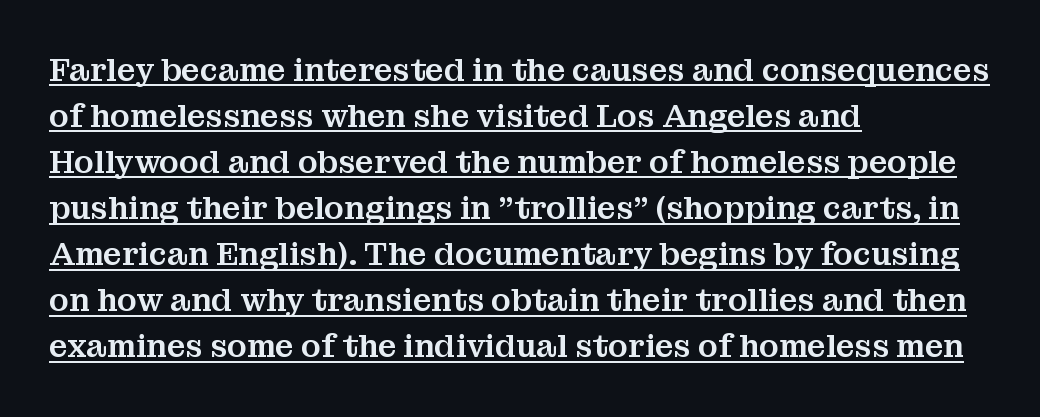
The image shows 32 px serif type, upright; set left-aligned, normal line spacing (1.44x), normal letter spacing, underlined; medium stroke contrast and a medium x-height.
